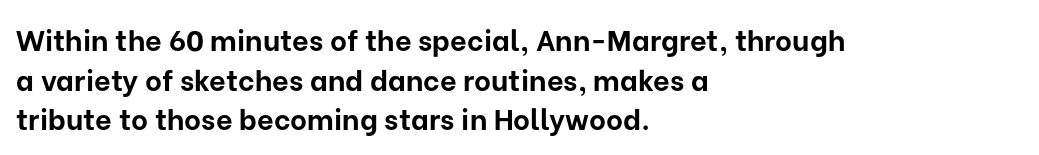
{"serif": "no", "italic": "no", "bold": "yes", "weight": "bold", "width": "normal", "stroke_contrast": "low", "x_height": "medium", "monospaced": "no", "underline": "no", "align": "left", "line_spacing": "normal", "line_spacing_ratio": 1.37, "letter_spacing": "normal", "letter_spacing_em": 0.0, "glyph_px": 29}
